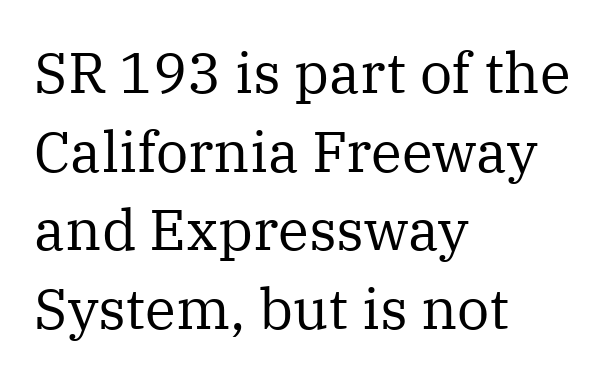
{"serif": "yes", "italic": "no", "bold": "no", "weight": "regular", "width": "normal", "stroke_contrast": "medium", "x_height": "medium", "monospaced": "no", "underline": "no", "align": "left", "line_spacing": "normal", "line_spacing_ratio": 1.38, "letter_spacing": "normal", "letter_spacing_em": 0.0, "glyph_px": 57}
